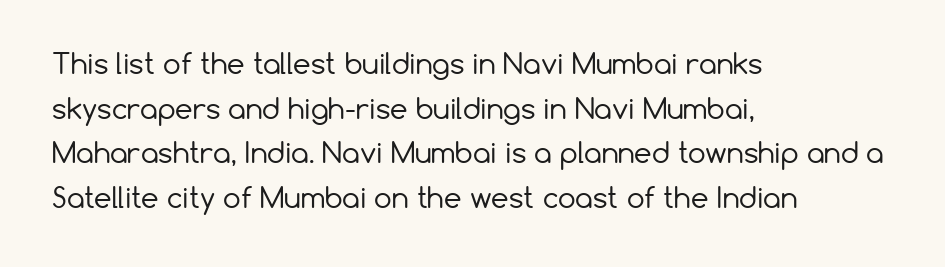
{"serif": "no", "italic": "no", "bold": "no", "weight": "regular", "width": "normal", "stroke_contrast": "low", "x_height": "medium", "monospaced": "no", "underline": "no", "align": "left", "line_spacing": "normal", "line_spacing_ratio": 1.59, "letter_spacing": "normal", "letter_spacing_em": 0.0, "glyph_px": 28}
